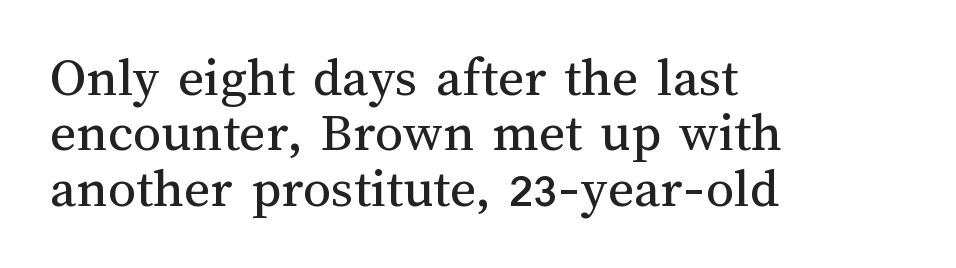
Q: Is the text bold? A: No.
Q: Is the text italic (slanted)? A: No, it is upright.
Q: Is the text underlined? A: No.
Q: How is the paragraph aligned? A: Left-aligned.
Q: Is the spacing between letters normal or unusually wide? A: Normal.
Q: Is the spacing between lines tight, normal or loose? A: Tight.
Q: Width (condensed, normal, or wide)? A: Normal.
Q: Stroke contrast? A: Medium.
Q: x-height? A: Medium.
Q: Monospaced? A: No.
